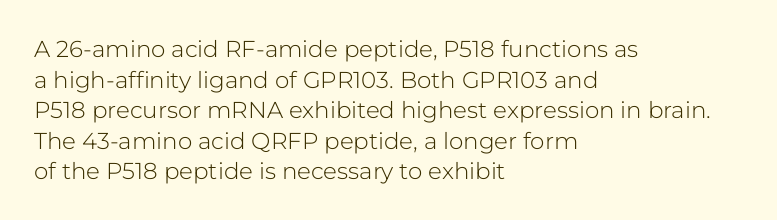
Vertical spacing — default. The text block is weighted toward the left margin, trailing off unevenly rightward. The baseline area is clear. These lines keep a tight, regular rhythm from letter to letter. No extra ink here — the face is not bold.
